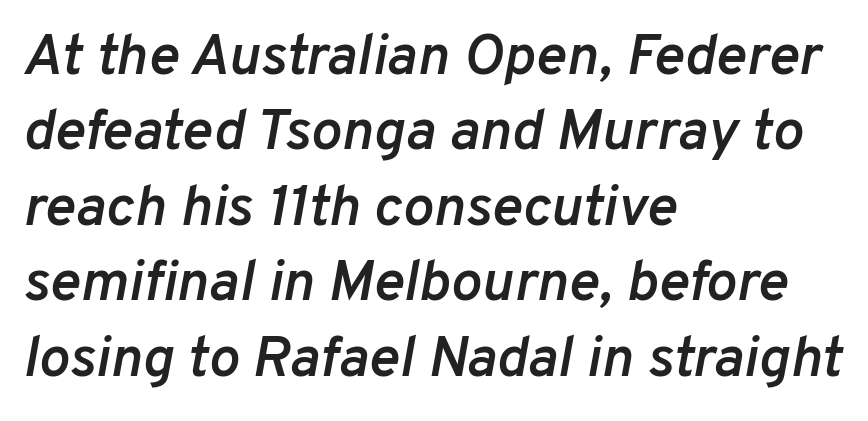
The typography opts for an oblique posture over an upright one. There is no visible air inserted between adjacent glyphs. Each line starts at the same left margin while the right side varies. Every letter is mildly thick-stroked: semibold rather than bold.
